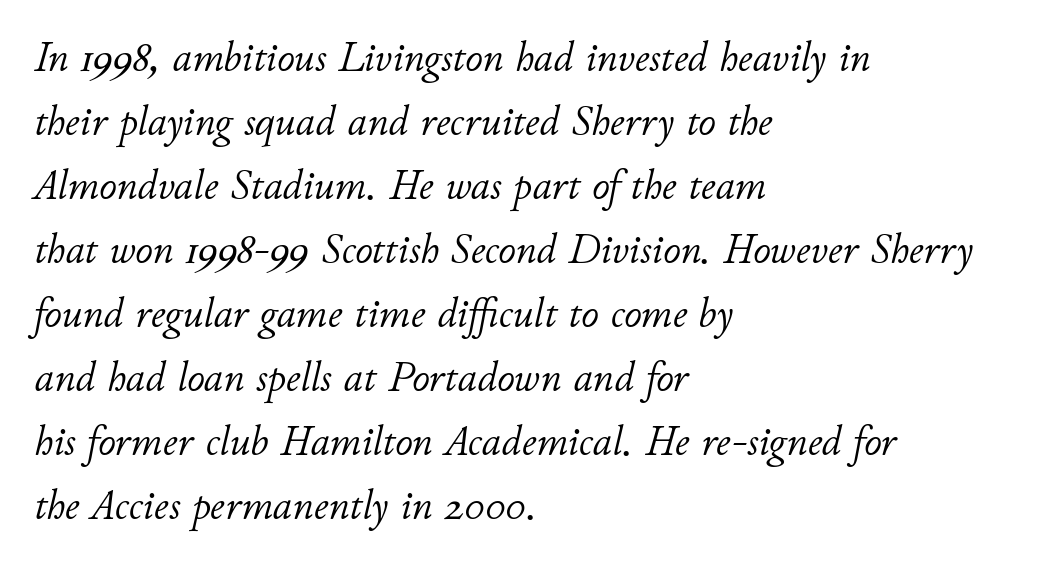
Q: Is the text bold? A: No.
Q: Is the text italic (slanted)? A: Yes, it leans right by about 11 degrees.
Q: Is the text underlined? A: No.
Q: How is the paragraph aligned? A: Left-aligned.
Q: Is the spacing between letters normal or unusually wide? A: Normal.
Q: Is the spacing between lines tight, normal or loose? A: Normal.
Q: Width (condensed, normal, or wide)? A: Normal.
Q: Stroke contrast? A: Low.
Q: x-height? A: Small.
Q: Monospaced? A: No.
